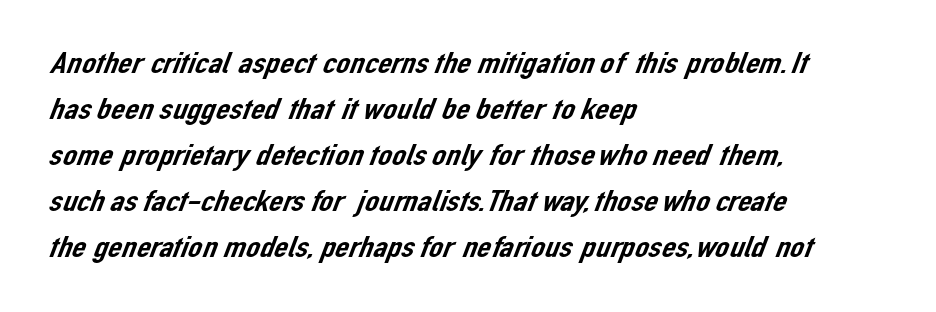
Vertically, the passage feels balanced, rows spaced as you'd expect. The rendering shows plain stroke endings on the letterforms — a sans-serif design. Is this a fixed-width face? No — the glyphs have proportional, varying widths. Alignment: flush left.
